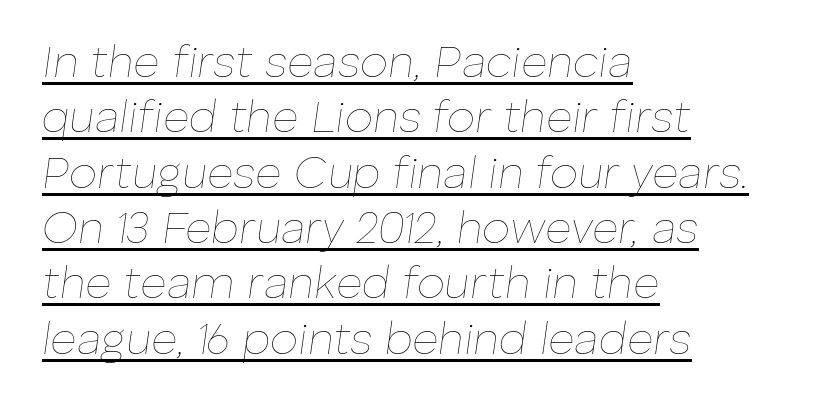
The image shows 45 px thin type, italic (leaning right); set left-aligned, line spacing 1.23x, normal letter spacing, underlined; low stroke contrast and a medium x-height.
